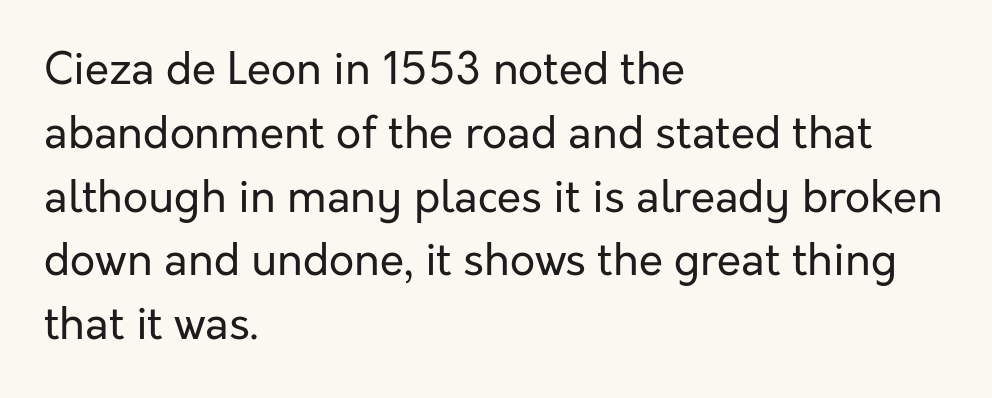
Weight: not bold — regular or lighter. The words here are not underlined. The vertical gap from one line to the next is medium. The face used here is a sans, in the tradition of grotesques and geometrics. Compared with typical body copy, the letter spacing here is the same.
